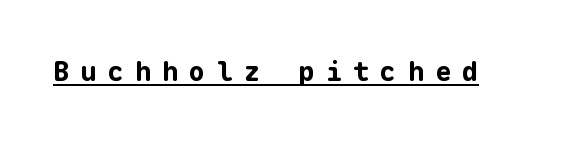
Q: Is the text bold? A: Yes.
Q: Is the text italic (slanted)? A: No, it is upright.
Q: Is the text underlined? A: Yes.
Q: Is the spacing between letters normal or unusually wide? A: Unusually wide.
